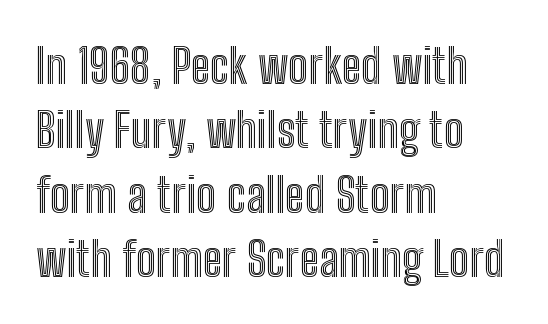
{"italic": "no", "width": "condensed", "x_height": "medium", "monospaced": "no", "underline": "no", "align": "left", "line_spacing": "normal", "line_spacing_ratio": 1.34, "letter_spacing": "normal", "letter_spacing_em": 0.0, "glyph_px": 48}
